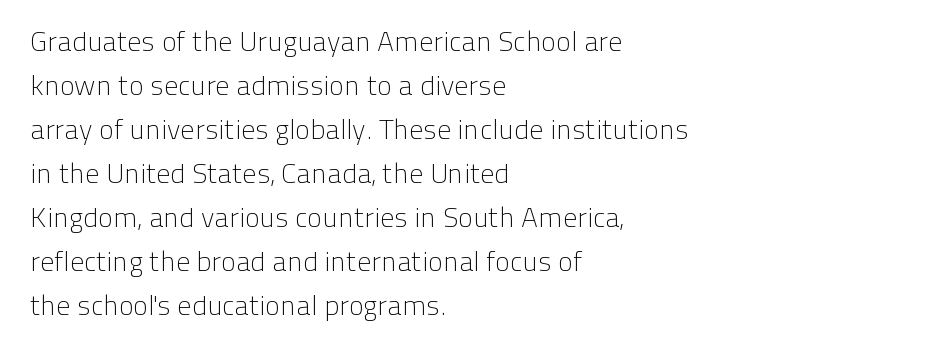
The weight tops out at a normal text grade. Unmarked baselines from the first word to the last. This sample uses an upright cut, with every glyph sitting square on the baseline. Notice how the passage keeps a crisp vertical edge on the left only. Horizontal bands of white between lines are of average thickness. Between one letter and the next there's only the usual sliver of space.
